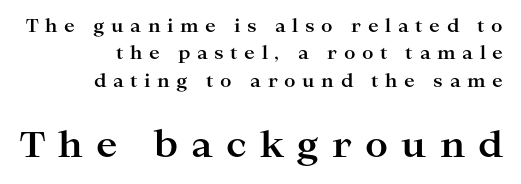
Q: Is the text bold? A: Yes.
Q: Is the text italic (slanted)? A: No, it is upright.
Q: Is the typeface a serif or a sans-serif typeface? A: Serif.
Q: Is the text underlined? A: No.
Q: How is the paragraph aligned? A: Right-aligned.
Q: Is the spacing between letters normal or unusually wide? A: Unusually wide.
Q: Is the spacing between lines tight, normal or loose? A: Normal.
Q: Which block of text is set in a larger size, the first (top) or the second (bottom)? A: The second (bottom) one.
Q: Width (condensed, normal, or wide)? A: Wide.
Q: Stroke contrast? A: High.
Q: x-height? A: Medium.
Q: Monospaced? A: No.
